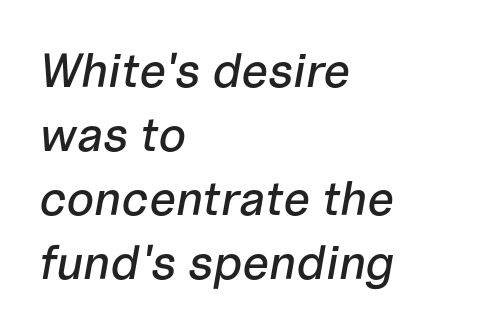
Italic? Definitely — the glyphs are oblique. Regarding leading, the lines here are spaced in the standard way. Proportional: the letters do not fall into vertical columns. Does the copy run flush right? No — it runs flush left. Underline: absent. Each word holds together tightly as a unit, with standard inter-letter gaps.
